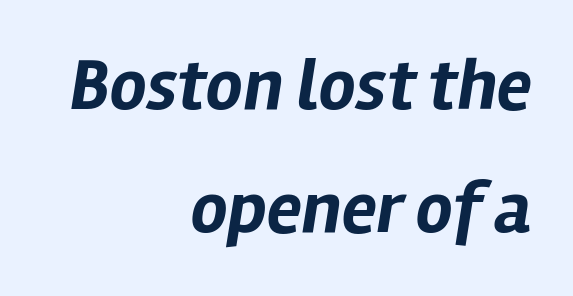
Q: Is the text bold? A: Yes.
Q: Is the text italic (slanted)? A: Yes, it leans right by about 12 degrees.
Q: Is the text underlined? A: No.
Q: How is the paragraph aligned? A: Right-aligned.
Q: Is the spacing between letters normal or unusually wide? A: Normal.
Q: Is the spacing between lines tight, normal or loose? A: Normal.
Q: Width (condensed, normal, or wide)? A: Normal.
Q: Stroke contrast? A: Low.
Q: x-height? A: Medium.
Q: Monospaced? A: No.
